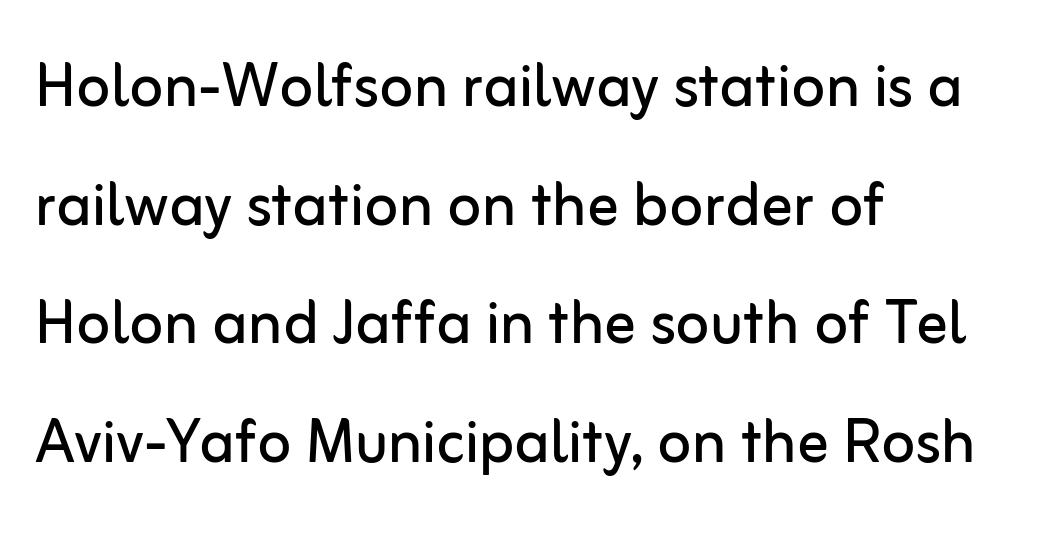
Here the designer chose a conventional face with non-uniform glyph widths. What stands out about the letter spacing? Nothing — it is the standard amount. The letters stand straight up with perfectly vertical stems. Check under the words: just untouched page. Honestly, the row spacing looks completely unremarkable. Heft: none added — not bold.
